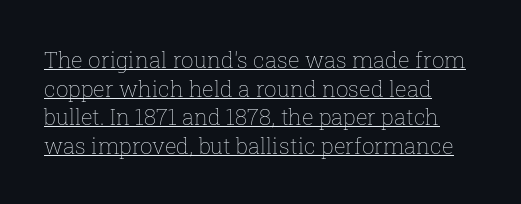
{"italic": "no", "bold": "no", "underline": "yes", "align": "left", "line_spacing": "normal", "line_spacing_ratio": 1.3, "letter_spacing": "normal", "letter_spacing_em": 0.0, "glyph_px": 22}
